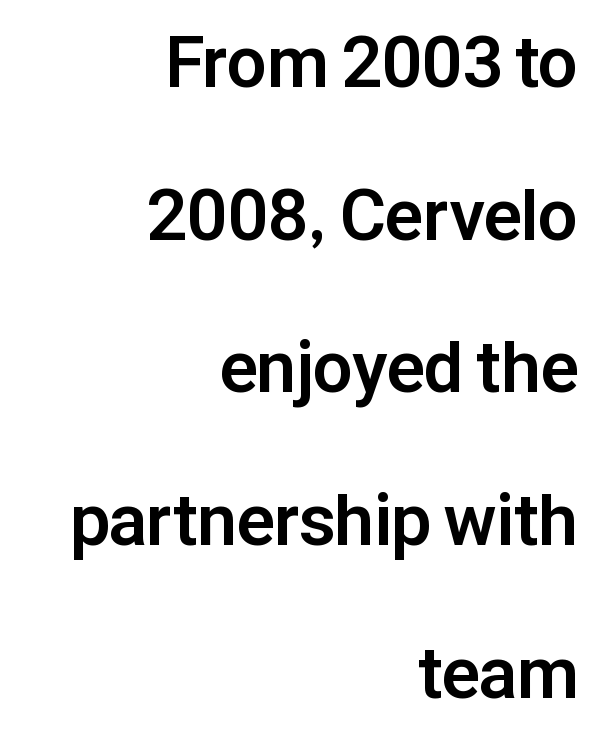
These lines carry a lot of weight — the face is fully bold. You could fit nearly another row in the gap between these rows. Underlining? Definitely not there. The lettering holds an erect, upright posture throughout. Standard letterfit; no display-style spreading of the glyphs. Observe the absence of serifs on each vertical stroke in this sample.
